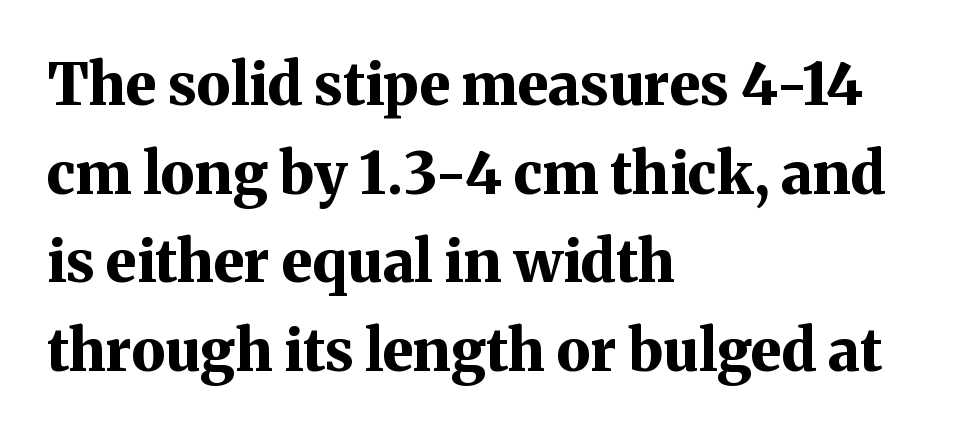
The image shows 58 px bold serif type, upright; set left-aligned, normal line spacing (1.53x), normal letter spacing, not underlined; medium stroke contrast and a medium x-height.
